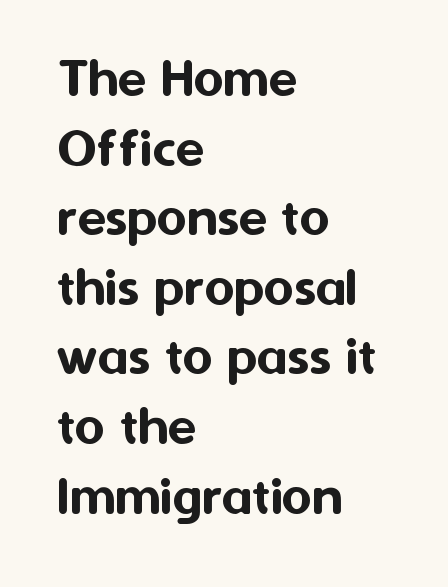
{"serif": "no", "italic": "no", "width": "normal", "stroke_contrast": "medium", "x_height": "medium", "monospaced": "no", "underline": "no", "align": "left", "line_spacing_ratio": 1.2, "letter_spacing": "normal", "letter_spacing_em": 0.0, "glyph_px": 58}
